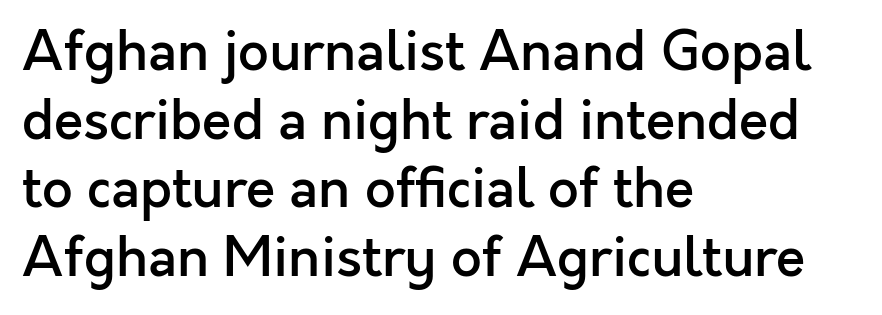
Vertical strokes here are truly vertical. A semibold gives these letters moderate extra thickness, short of bold. Normally led — the rows are evenly, conventionally spaced. The face used here is proportionally spaced, like ordinary book or web type.
